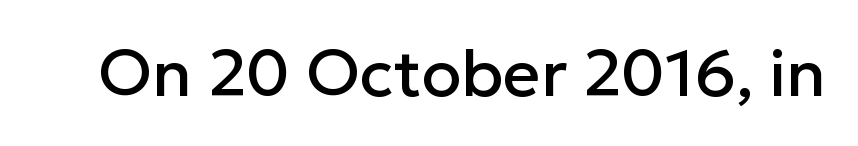
Q: Is the text italic (slanted)? A: No, it is upright.
Q: Is the typeface a serif or a sans-serif typeface? A: Sans-serif.
Q: Is the text underlined? A: No.
Q: Is the spacing between letters normal or unusually wide? A: Normal.
Q: Width (condensed, normal, or wide)? A: Normal.
Q: Stroke contrast? A: Low.
Q: x-height? A: Medium.
Q: Monospaced? A: No.
